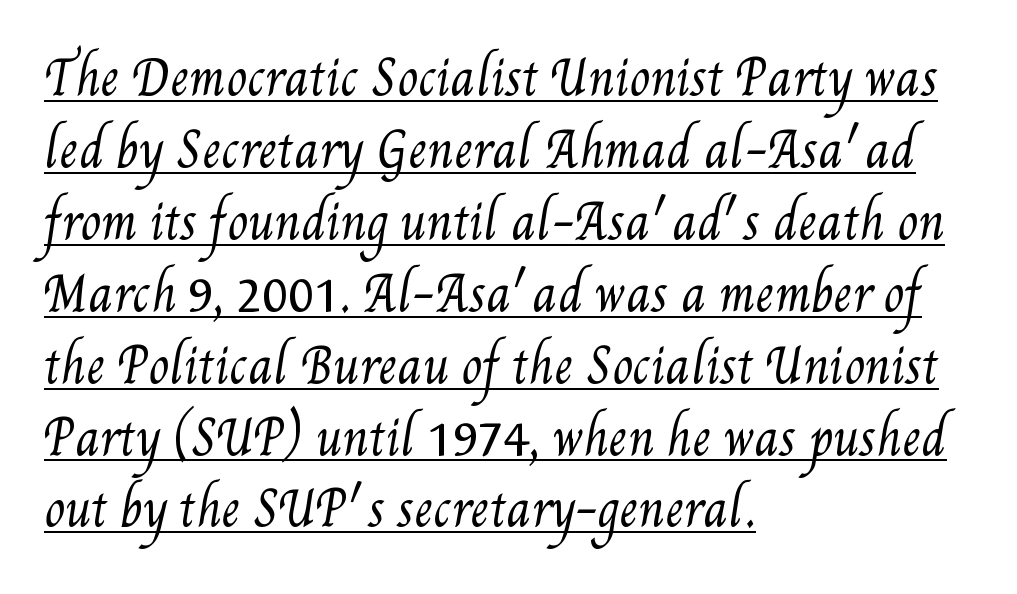
Character widths vary here, with narrow letters taking less room than wide ones. This sample uses plain, unmodified letter spacing. This rendering features underlined lettering. Which margin do the lines hug? The left one — the right edge is uneven. Normally led — the rows are evenly, conventionally spaced.
